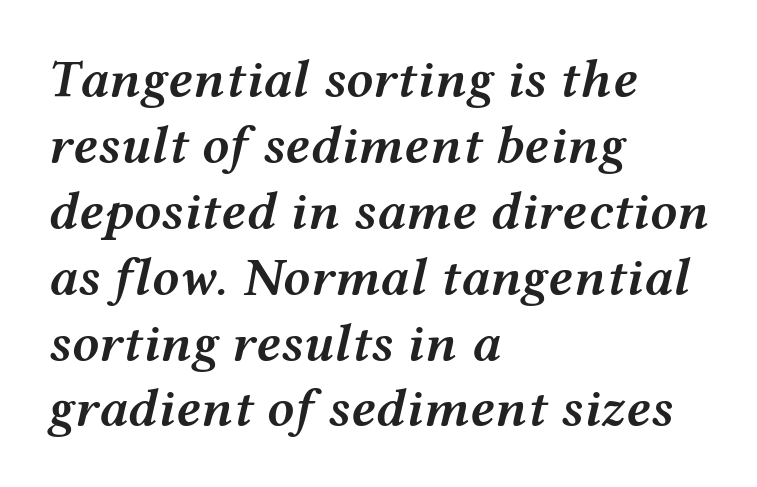
These words are printed semibold, heavier than regular yet not bold. These lines stack with their left ends in a neat column. Clear beneath every line of the passage. Letter spacing: default. Do the characters align in a grid? No, the font is proportional.
